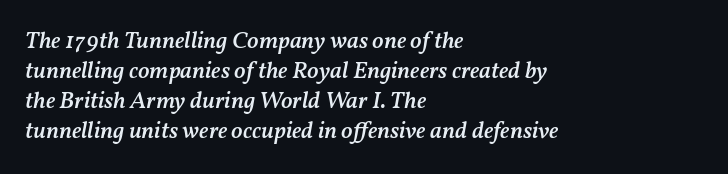
Q: Is the text bold? A: Semi-bold.
Q: Is the text italic (slanted)? A: Yes, it leans right by about 11 degrees.
Q: Is the text underlined? A: No.
Q: How is the paragraph aligned? A: Left-aligned.
Q: Is the spacing between letters normal or unusually wide? A: Normal.
Q: Is the spacing between lines tight, normal or loose? A: Normal.
